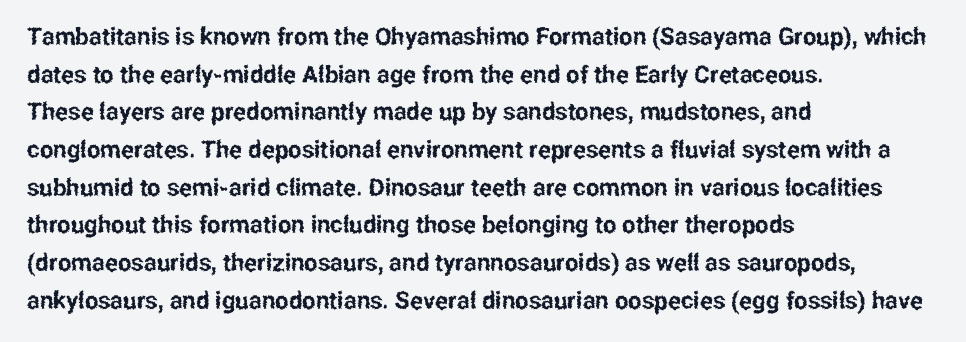
Q: Is the text italic (slanted)? A: No, it is upright.
Q: Is the text underlined? A: No.
Q: How is the paragraph aligned? A: Left-aligned.
Q: Is the spacing between letters normal or unusually wide? A: Normal.
Q: Is the spacing between lines tight, normal or loose? A: Normal.
